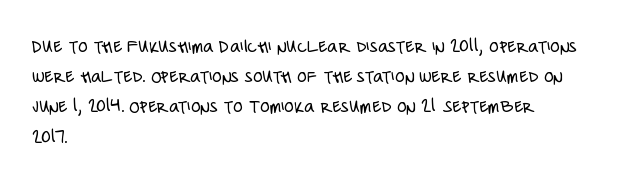
{"italic": "no", "bold": "no", "underline": "no", "align": "left", "line_spacing": "normal", "line_spacing_ratio": 1.51, "letter_spacing": "normal", "letter_spacing_em": 0.0, "glyph_px": 20}
